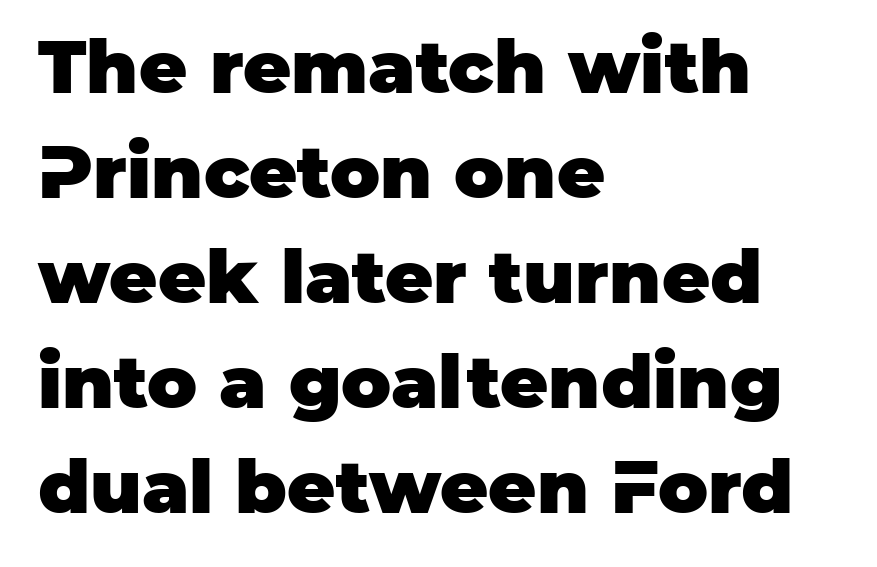
The image shows 74 px heavy sans-serif type, upright; set left-aligned, normal line spacing (1.42x), normal letter spacing, not underlined; low stroke contrast and a large x-height.
